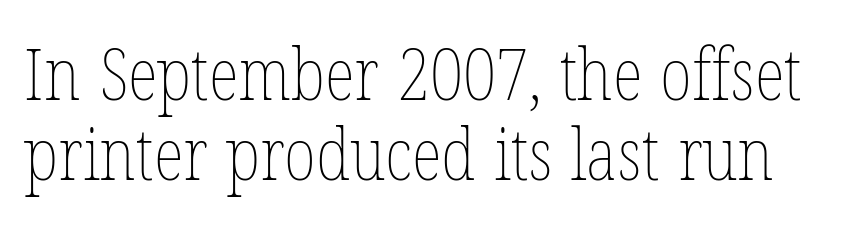
The image shows 71 px thin, condensed type, upright; set tight line spacing (1.12x), normal letter spacing, not underlined; low stroke contrast and a medium x-height.
